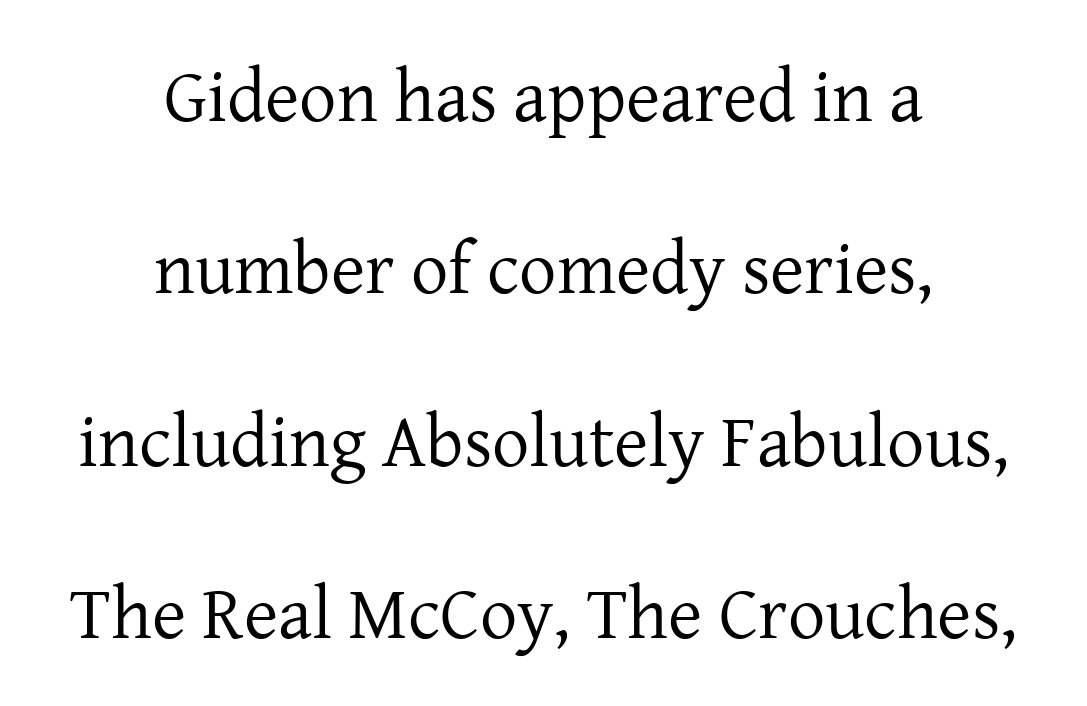
The image shows 74 px regular-weight serif type, upright; set centered, loose line spacing (2.33x), normal letter spacing, not underlined; low stroke contrast and a medium x-height.
